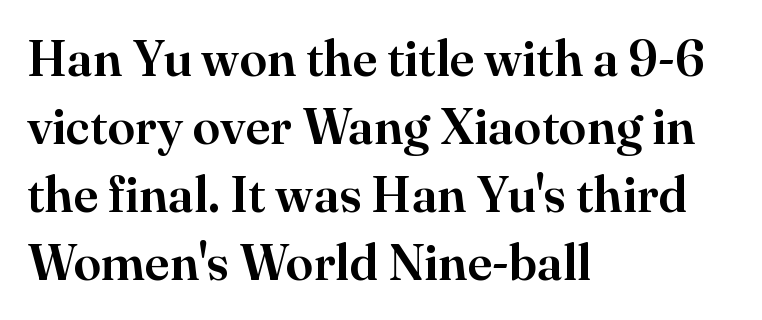
Q: Is the text italic (slanted)? A: No, it is upright.
Q: Is the typeface a serif or a sans-serif typeface? A: Serif.
Q: Is the text underlined? A: No.
Q: How is the paragraph aligned? A: Left-aligned.
Q: Is the spacing between letters normal or unusually wide? A: Normal.
Q: Is the spacing between lines tight, normal or loose? A: Normal.
Q: Width (condensed, normal, or wide)? A: Normal.
Q: Stroke contrast? A: High.
Q: x-height? A: Small.
Q: Monospaced? A: No.
